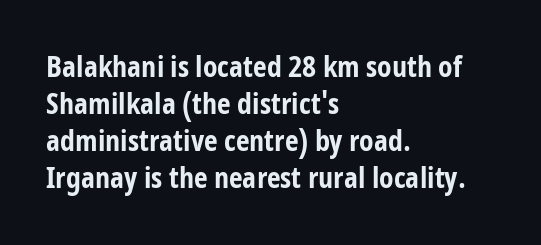
{"serif": "no", "italic": "no", "bold": "yes", "weight": "bold", "width": "condensed", "stroke_contrast": "low", "x_height": "medium", "monospaced": "no", "underline": "no", "align": "left", "line_spacing_ratio": 1.23, "letter_spacing": "normal", "letter_spacing_em": 0.0, "glyph_px": 30}
